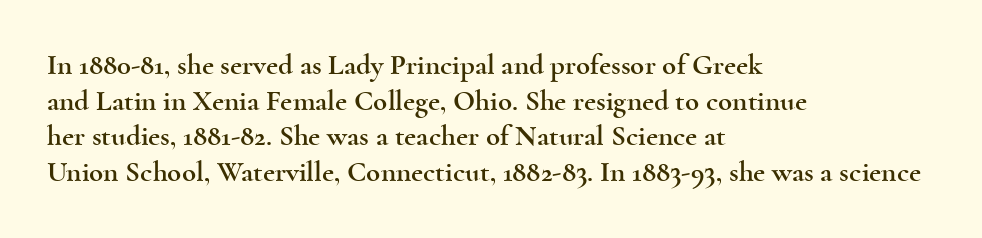
Compared with a centered layout, this one pins lines to the left instead. A typesetter would mark this as roman, not italic. Serifs: yes, visible at the terminals of the letterforms. The area under the type is left untouched. Look at the tracking — it's just the regular setting, nothing added. Do the characters align in a grid? No, the font is proportional.
